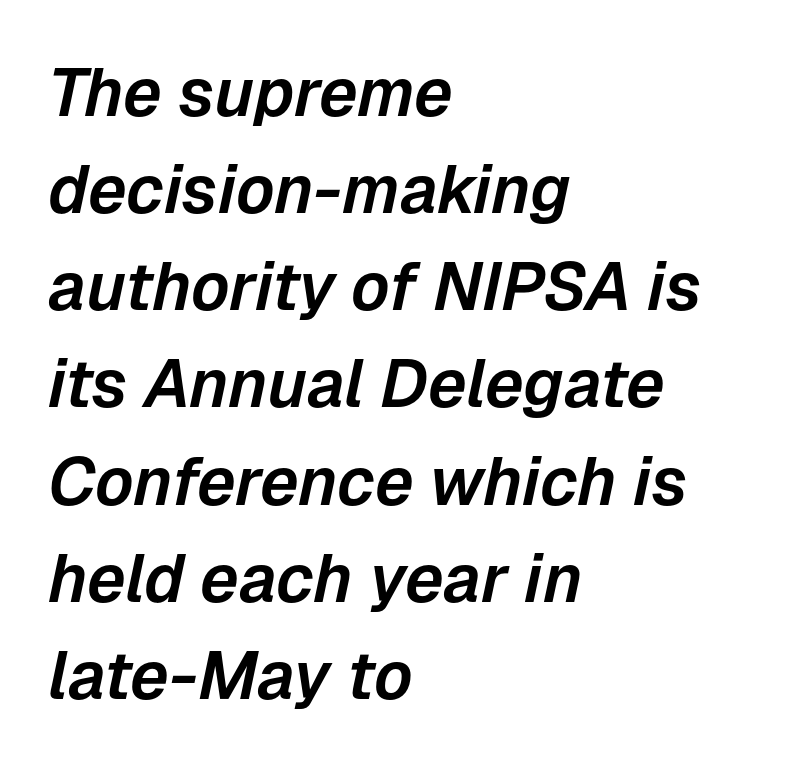
The image shows 67 px text type, italic (leaning right); set left-aligned, normal line spacing (1.45x), normal letter spacing, not underlined; low stroke contrast and a medium x-height.
